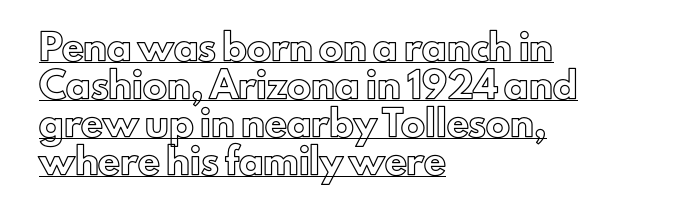
The image shows 24 px text type, upright; set left-aligned, normal line spacing (1.58x), normal letter spacing, underlined.
